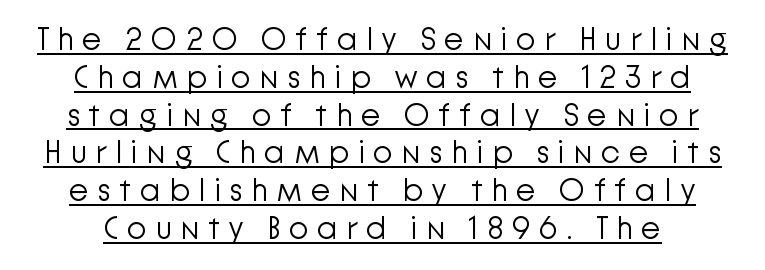
{"serif": "no", "italic": "no", "bold": "no", "weight": "light", "width": "normal", "stroke_contrast": "low", "x_height": "medium", "monospaced": "no", "underline": "yes", "line_spacing_ratio": 1.18, "letter_spacing": "wide", "letter_spacing_em": 0.26, "glyph_px": 32}
